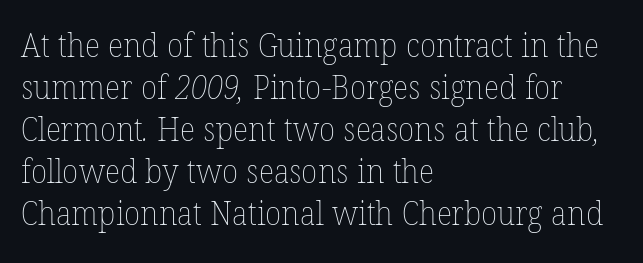
Q: Is the text bold? A: No.
Q: Is the text underlined? A: No.
Q: How is the paragraph aligned? A: Left-aligned.
Q: Is the spacing between letters normal or unusually wide? A: Normal.
Q: Is the spacing between lines tight, normal or loose? A: Normal.
Q: Width (condensed, normal, or wide)? A: Normal.
Q: Stroke contrast? A: Low.
Q: x-height? A: Medium.
Q: Monospaced? A: No.
